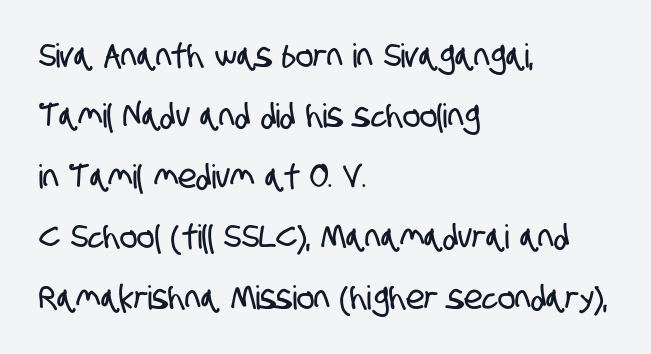
{"serif": "no", "width": "condensed", "stroke_contrast": "low", "x_height": "large", "monospaced": "no", "underline": "no", "align": "left", "line_spacing_ratio": 1.83, "letter_spacing": "normal", "letter_spacing_em": 0.0, "glyph_px": 33}
